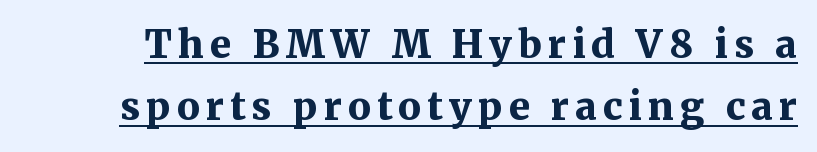
The image shows 38 px bold serif type, upright; set normal line spacing (1.64x), underlined; medium stroke contrast and a medium x-height.
